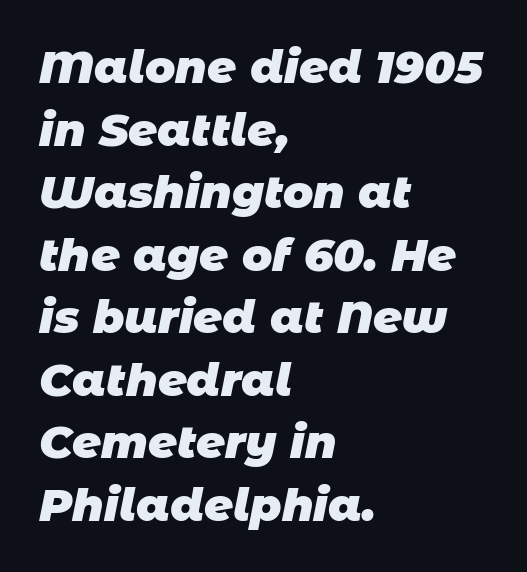
Q: Is the text bold? A: Yes.
Q: Is the typeface a serif or a sans-serif typeface? A: Sans-serif.
Q: Is the text underlined? A: No.
Q: How is the paragraph aligned? A: Left-aligned.
Q: Is the spacing between letters normal or unusually wide? A: Normal.
Q: Is the spacing between lines tight, normal or loose? A: Normal.
Q: Width (condensed, normal, or wide)? A: Normal.
Q: Stroke contrast? A: Low.
Q: x-height? A: Large.
Q: Monospaced? A: No.
